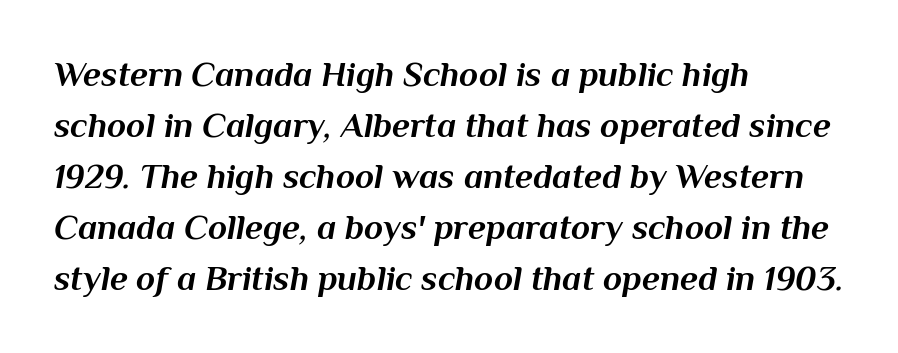
{"italic": "yes", "lean": "right", "slant_degrees": 10, "bold": "yes", "weight": "bold", "width": "normal", "stroke_contrast": "medium", "x_height": "medium", "monospaced": "no", "underline": "no", "align": "left", "line_spacing": "normal", "line_spacing_ratio": 1.46, "letter_spacing": "normal", "letter_spacing_em": 0.0, "glyph_px": 35}
